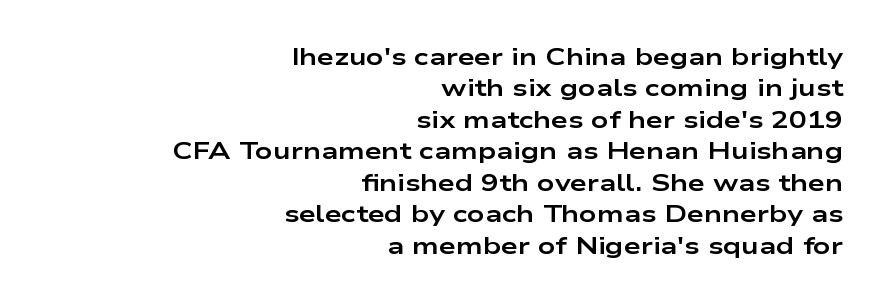
Anything drawn beneath the words? Only blank space. Short note: letters normally spaced. Strong, thick strokes mark this as bold type. In terms of leading, this rendering sits right in the middle. Leftover space on each line is placed entirely before the opening word.
